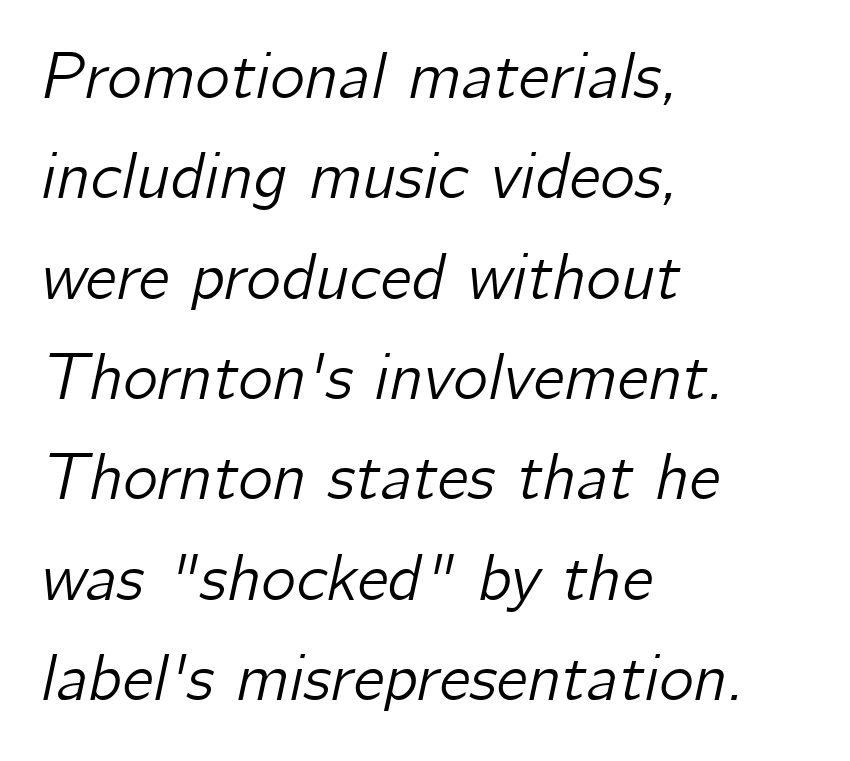
{"italic": "yes", "lean": "right", "slant_degrees": 12, "width": "normal", "stroke_contrast": "low", "x_height": "medium", "monospaced": "no", "underline": "no", "align": "left", "line_spacing": "normal", "line_spacing_ratio": 1.52, "letter_spacing": "normal", "letter_spacing_em": 0.0, "glyph_px": 66}
